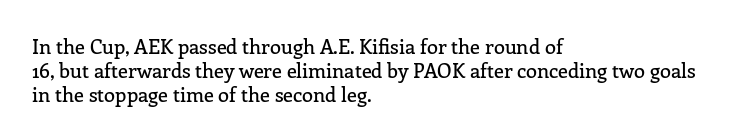
The image shows 20 px text type, upright; set left-aligned, line spacing 1.2x, normal letter spacing, not underlined.
